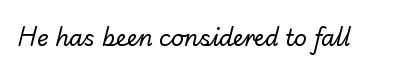
Students, note that the glyphs here touch the page at normal intervals. Any mark beneath the type? The region is blank. Is this a heavy cut? Hardly; it is regular or lighter.
